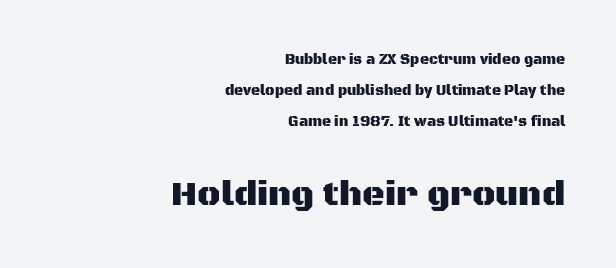
Q: Is the text italic (slanted)? A: No, it is upright.
Q: Is the typeface a serif or a sans-serif typeface? A: Sans-serif.
Q: Is the text underlined? A: No.
Q: How is the paragraph aligned? A: Right-aligned.
Q: Is the spacing between letters normal or unusually wide? A: Normal.
Q: Is the spacing between lines tight, normal or loose? A: Loose.
Q: Which block of text is set in a larger size, the first (top) or the second (bottom)? A: The second (bottom) one.
Q: Width (condensed, normal, or wide)? A: Normal.
Q: Stroke contrast? A: Medium.
Q: x-height? A: Large.
Q: Monospaced? A: No.
